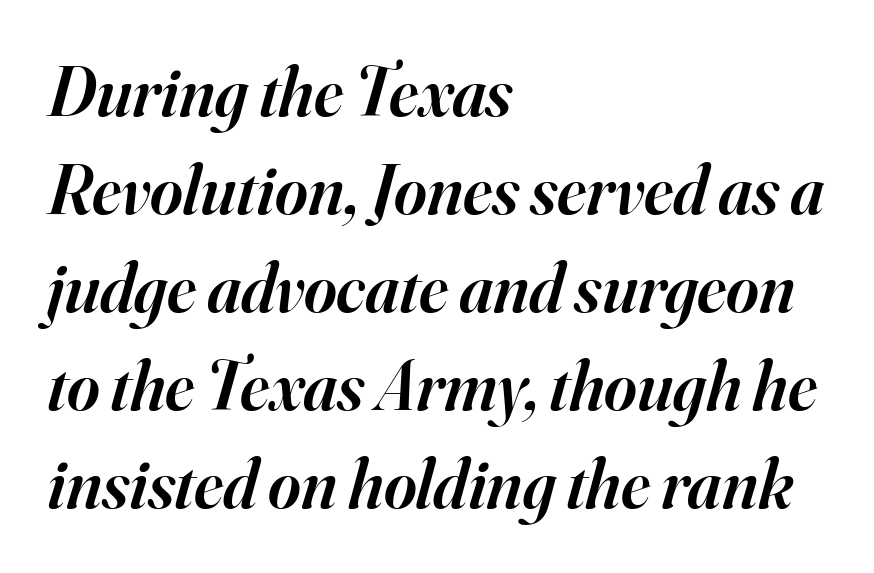
Q: Is the text bold? A: Semi-bold.
Q: Is the text italic (slanted)? A: Yes, it leans right by about 16 degrees.
Q: Is the typeface a serif or a sans-serif typeface? A: Serif.
Q: Is the text underlined? A: No.
Q: How is the paragraph aligned? A: Left-aligned.
Q: Is the spacing between letters normal or unusually wide? A: Normal.
Q: Is the spacing between lines tight, normal or loose? A: Normal.
Q: Width (condensed, normal, or wide)? A: Normal.
Q: Stroke contrast? A: High.
Q: x-height? A: Small.
Q: Monospaced? A: No.
